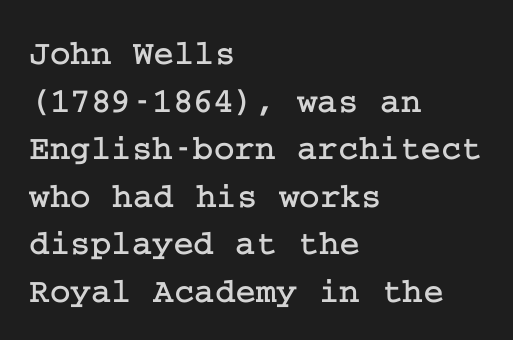
The image shows 35 px serif type, upright; set left-aligned, normal line spacing (1.36x), normal letter spacing, not underlined; low stroke contrast and a medium x-height.
